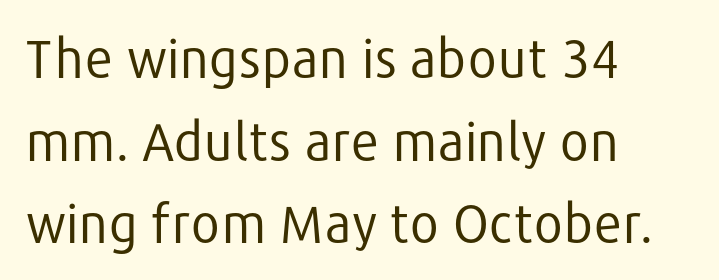
The image shows 52 px regular-weight sans-serif type, upright; set left-aligned, normal line spacing (1.59x), normal letter spacing, not underlined; low stroke contrast and a medium x-height.
